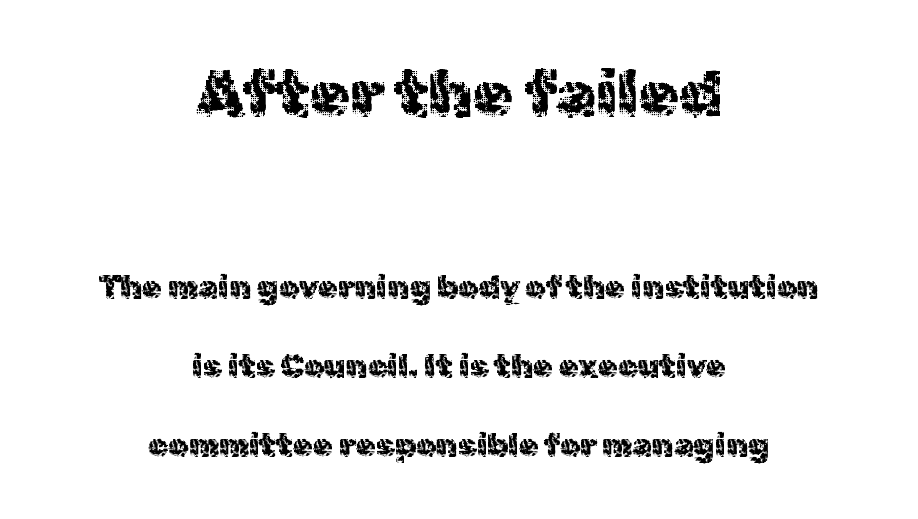
Q: Is the text bold? A: No.
Q: Is the text italic (slanted)? A: No, it is upright.
Q: Is the typeface a serif or a sans-serif typeface? A: Sans-serif.
Q: Is the text underlined? A: No.
Q: How is the paragraph aligned? A: Centered.
Q: Is the spacing between letters normal or unusually wide? A: Normal.
Q: Is the spacing between lines tight, normal or loose? A: Loose.
Q: Which block of text is set in a larger size, the first (top) or the second (bottom)? A: The first (top) one.
Q: Width (condensed, normal, or wide)? A: Normal.
Q: x-height? A: Medium.
Q: Monospaced? A: No.
